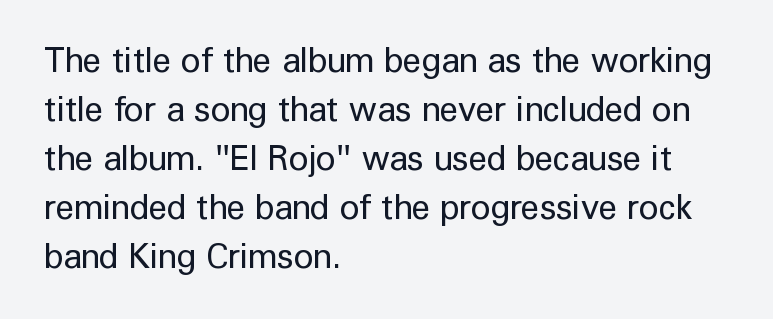
Only glyphs here, with clear space below each row. This reads as an unemphasized weight, regular at the heaviest. The typography opts for an upright posture over an oblique one. You could not count columns in this text — the font is proportionally spaced. The rows are spaced the way most documents space them. Each word holds together tightly as a unit, with standard inter-letter gaps.
